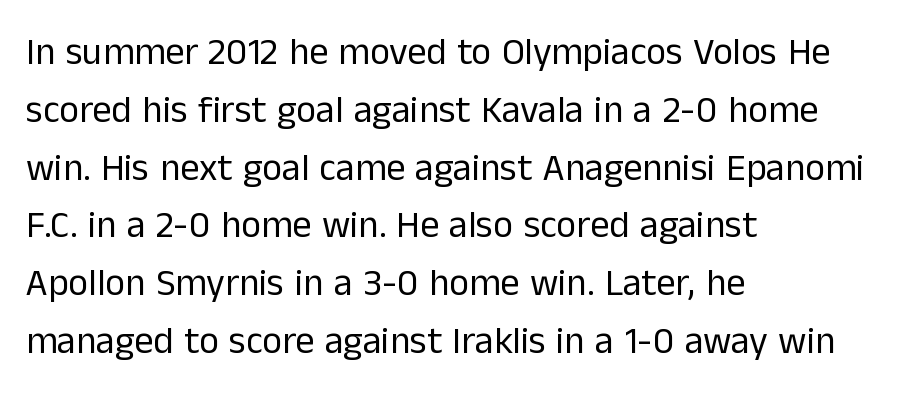
The passage shown is typed in a proportional face where columns would drift. Line starts are locked; line ends wander. The passage shown has conventional tracking throughout. Does the type have serifs? No, each stem ends abruptly. Is there much room between lines? A standard amount, neither cramped nor airy.
